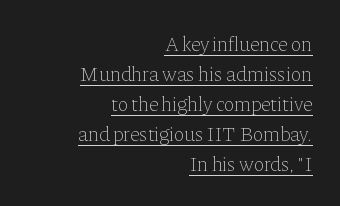
Q: Is the text bold? A: No.
Q: Is the text italic (slanted)? A: No, it is upright.
Q: Is the text underlined? A: Yes.
Q: How is the paragraph aligned? A: Right-aligned.
Q: Is the spacing between letters normal or unusually wide? A: Normal.
Q: Is the spacing between lines tight, normal or loose? A: Normal.
